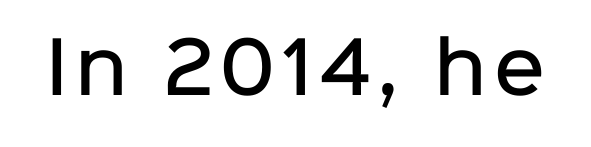
Just letters on the line, the space beneath them empty. Firm but not heavy-handed strokes: this text is semibold. Typographically, this falls in the sans-serif category. Upright lettering throughout. A typesetter would call this proportional, since set widths differ per character.
